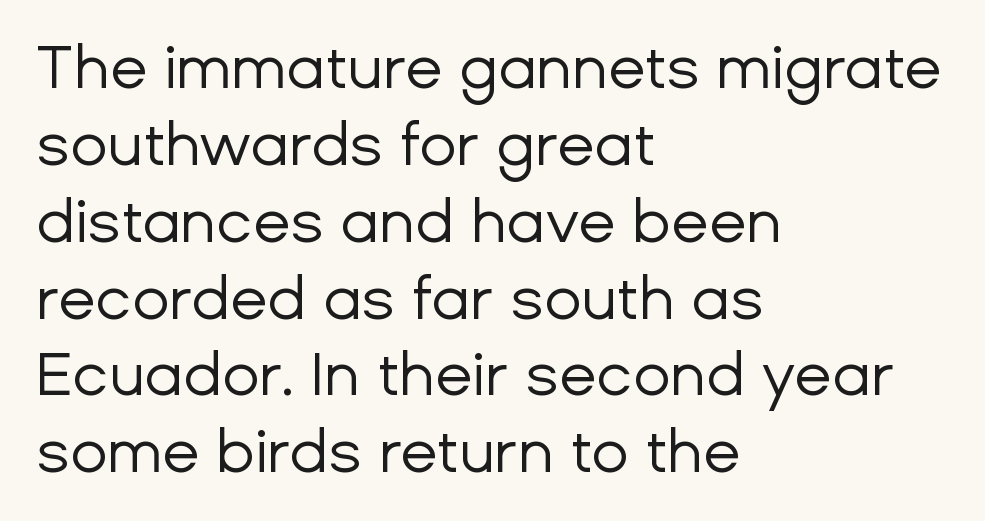
Q: Is the text bold? A: No.
Q: Is the text italic (slanted)? A: No, it is upright.
Q: Is the typeface a serif or a sans-serif typeface? A: Sans-serif.
Q: Is the text underlined? A: No.
Q: How is the paragraph aligned? A: Left-aligned.
Q: Is the spacing between letters normal or unusually wide? A: Normal.
Q: Is the spacing between lines tight, normal or loose? A: Normal.
Q: Width (condensed, normal, or wide)? A: Normal.
Q: Stroke contrast? A: Low.
Q: x-height? A: Medium.
Q: Monospaced? A: No.
